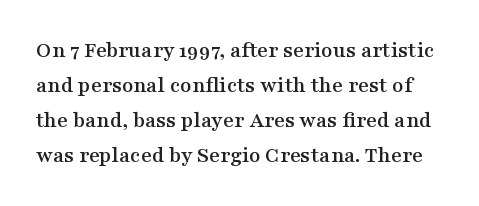
{"italic": "no", "underline": "no", "line_spacing": "normal", "line_spacing_ratio": 1.52, "letter_spacing": "normal", "letter_spacing_em": 0.0, "glyph_px": 23}
